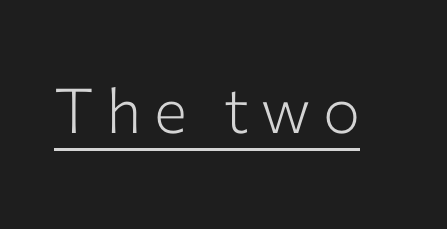
The image shows 62 px light sans-serif type, upright; set unusually wide letter spacing (+0.2 em), underlined; low stroke contrast and a medium x-height.
